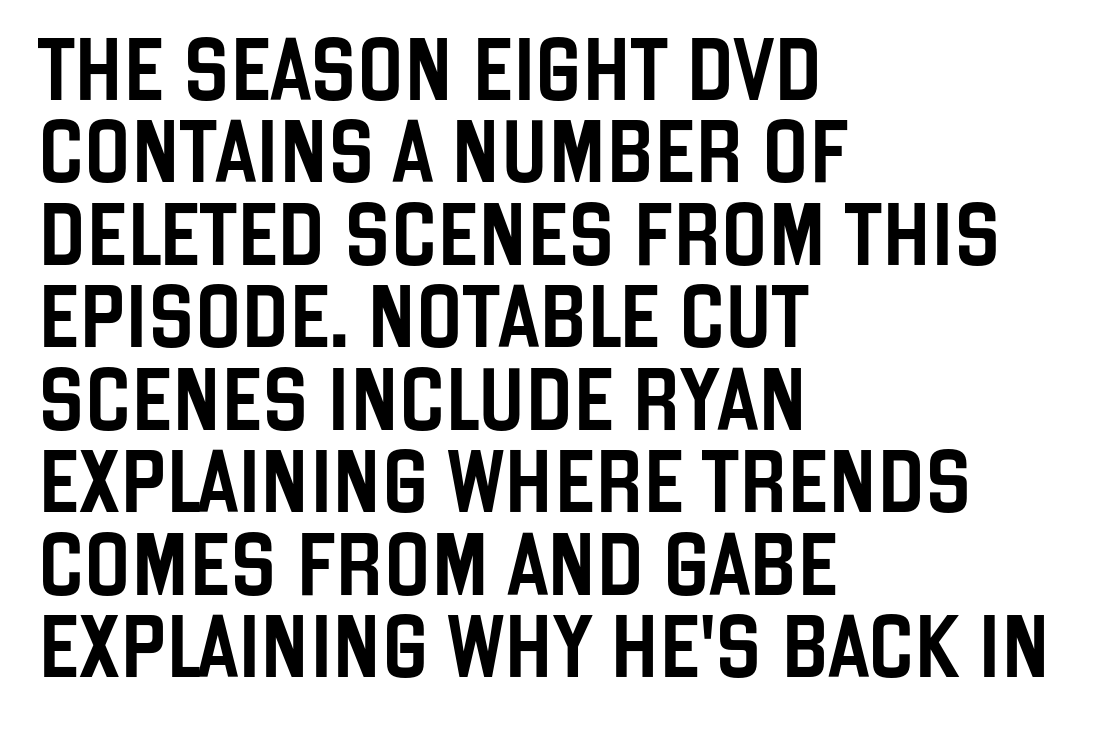
Looks like regular typesetting: each glyph gets only the width it needs. Whoever set this chose a conventional vertical rhythm. The space beneath each line is pristine and unruled. This is the regular roman posture of the typeface. Horizontal alignment here is leftward, the default for most running prose.
